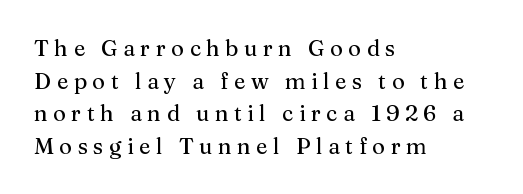
{"italic": "no", "underline": "no", "align": "left", "line_spacing": "normal", "line_spacing_ratio": 1.48, "letter_spacing": "wide", "letter_spacing_em": 0.25, "glyph_px": 22}
